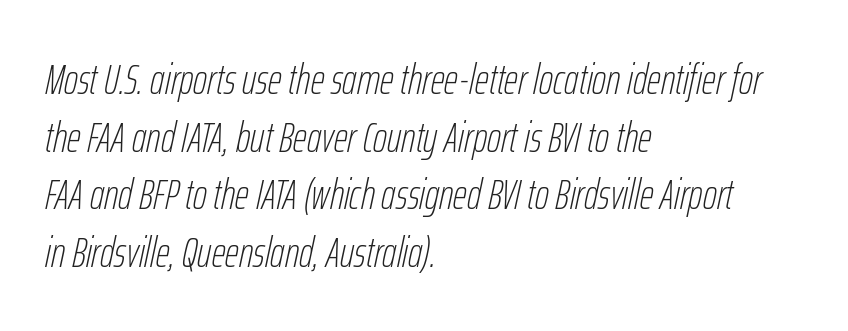
{"italic": "yes", "lean": "right", "slant_degrees": 12, "bold": "no", "weight": "thin", "width": "condensed", "stroke_contrast": "low", "x_height": "medium", "monospaced": "no", "underline": "no", "align": "left", "line_spacing": "normal", "line_spacing_ratio": 1.34, "letter_spacing": "normal", "letter_spacing_em": 0.0, "glyph_px": 43}
